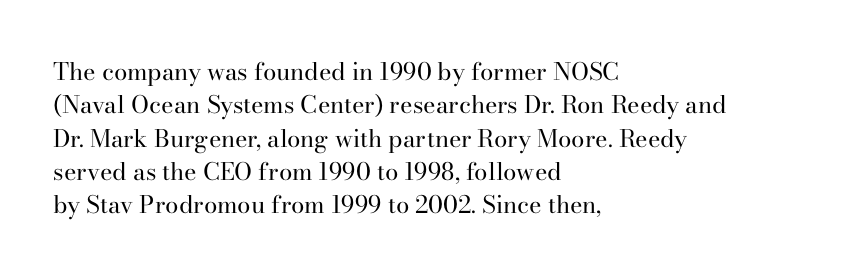
{"italic": "no", "bold": "no", "underline": "no", "align": "left", "line_spacing": "normal", "line_spacing_ratio": 1.39, "letter_spacing": "normal", "letter_spacing_em": 0.0, "glyph_px": 24}
